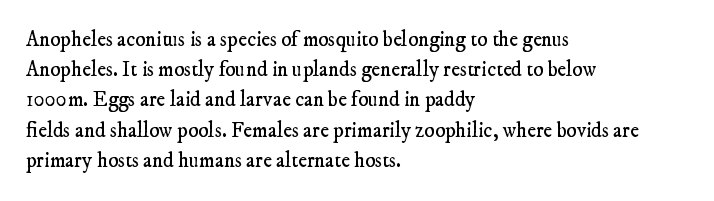
The image shows 21 px text type; set left-aligned, normal line spacing (1.44x), normal letter spacing, not underlined.
